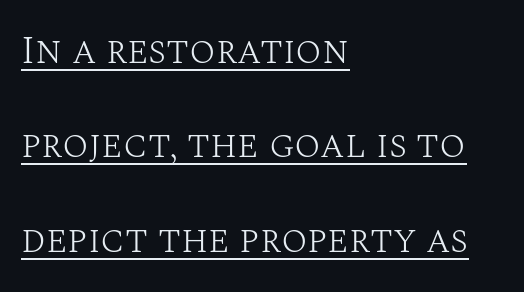
No chunkiness to these letters — they're not bold. Note: serifs present on the glyphs. Unlike italic type, these characters show no tilt at all. The letters advance in unequal steps, a hallmark of proportional type.
